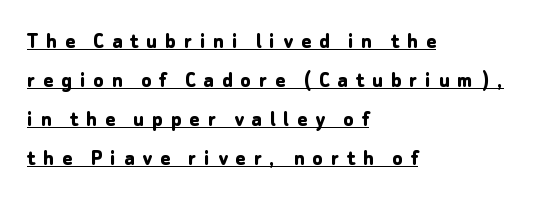
The image shows 23 px bold type, upright; set left-aligned, normal line spacing (1.7x), unusually wide letter spacing (+0.35 em), underlined.
